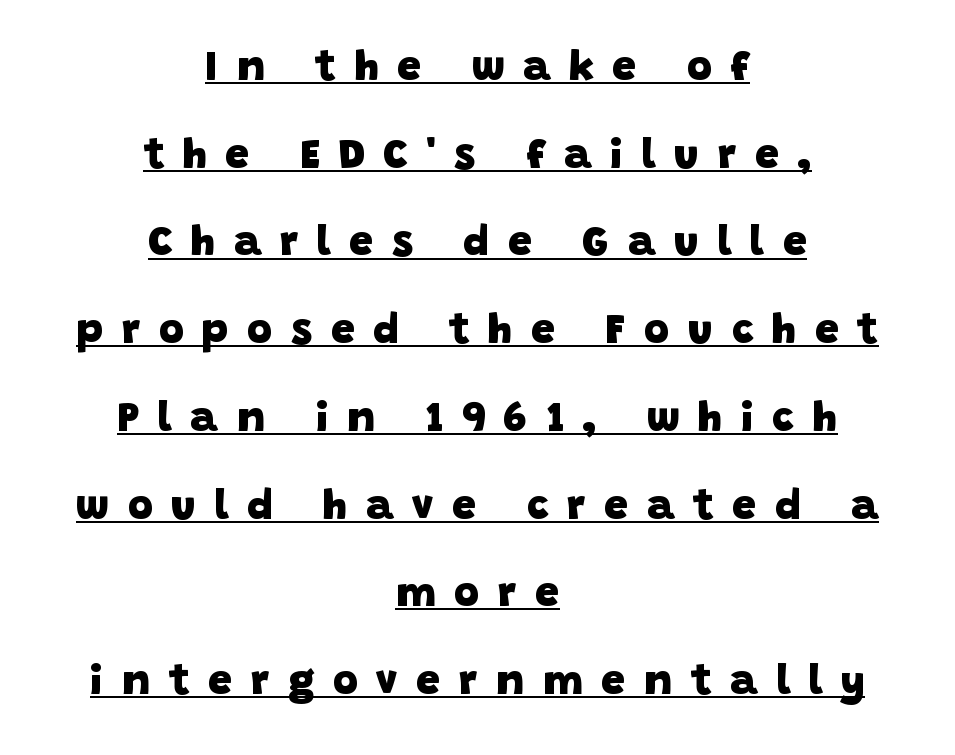
{"serif": "no", "bold": "yes", "weight": "heavy", "width": "normal", "stroke_contrast": "low", "x_height": "large", "monospaced": "no", "underline": "yes", "align": "center", "line_spacing": "loose", "line_spacing_ratio": 2.04, "letter_spacing": "wide", "letter_spacing_em": 0.43, "glyph_px": 43}
